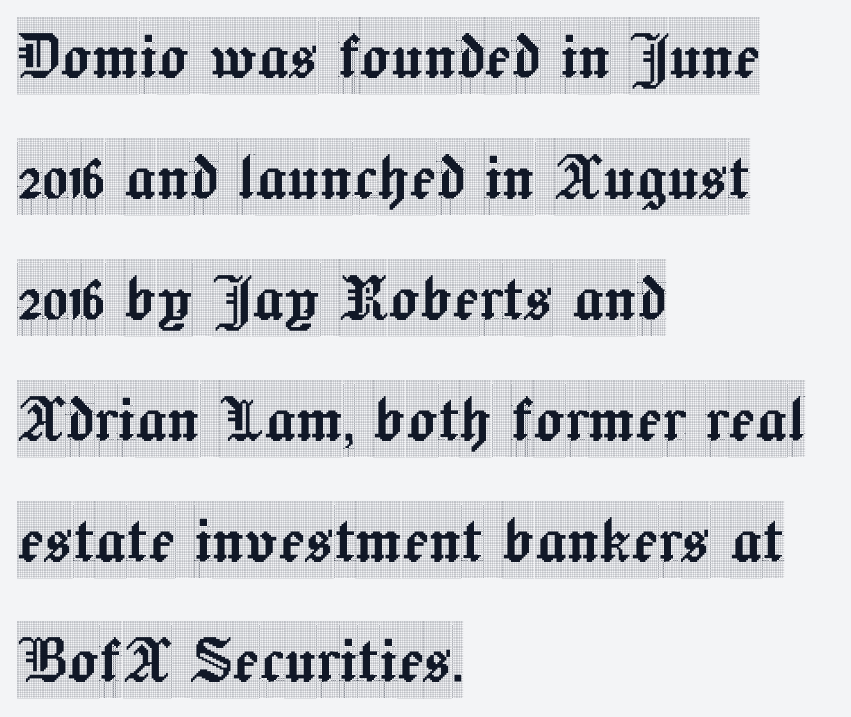
The rows are spaced the way most documents space them. The rendering keeps characters at their native spacing. Think of a printed novel: that variable character pitch is what you see here. The rag falls on the right side of this text block.
